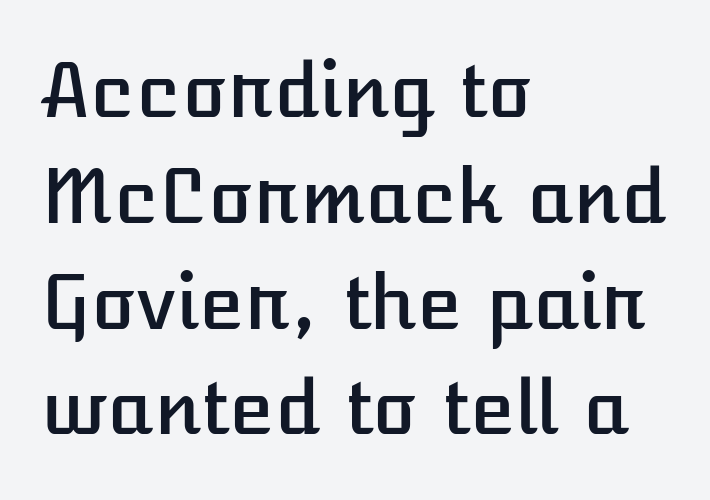
Q: Is the text italic (slanted)? A: No, it is upright.
Q: Is the text underlined? A: No.
Q: How is the paragraph aligned? A: Left-aligned.
Q: Is the spacing between letters normal or unusually wide? A: Normal.
Q: Is the spacing between lines tight, normal or loose? A: Normal.
Q: Width (condensed, normal, or wide)? A: Normal.
Q: Stroke contrast? A: Low.
Q: x-height? A: Medium.
Q: Monospaced? A: No.
